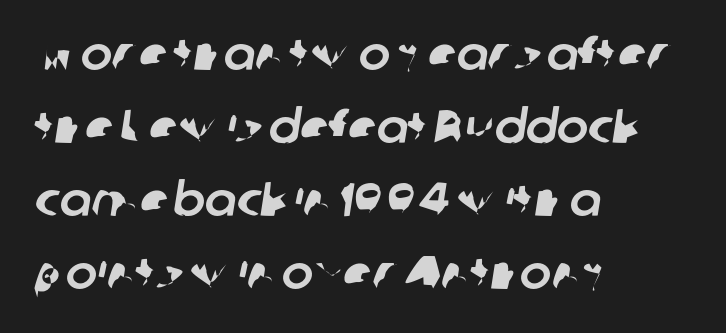
Q: Is the typeface a serif or a sans-serif typeface? A: Sans-serif.
Q: Is the text underlined? A: No.
Q: How is the paragraph aligned? A: Left-aligned.
Q: Is the spacing between letters normal or unusually wide? A: Normal.
Q: Is the spacing between lines tight, normal or loose? A: Normal.
Q: Width (condensed, normal, or wide)? A: Normal.
Q: Stroke contrast? A: Low.
Q: x-height? A: Medium.
Q: Monospaced? A: No.
